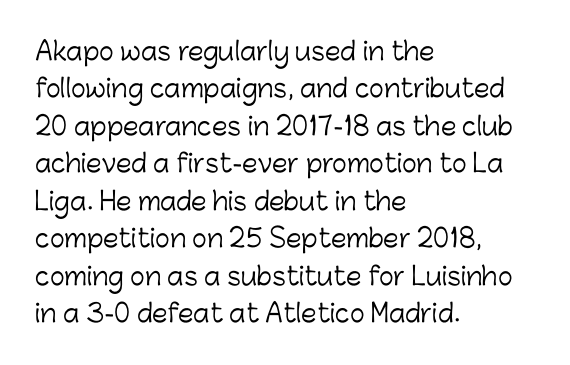
In CSS terms this would be text-align: left. Descenders are the only things crossing below the line. One glance says typical: line gaps are just what's usual. This is the regular roman posture of the typeface.
